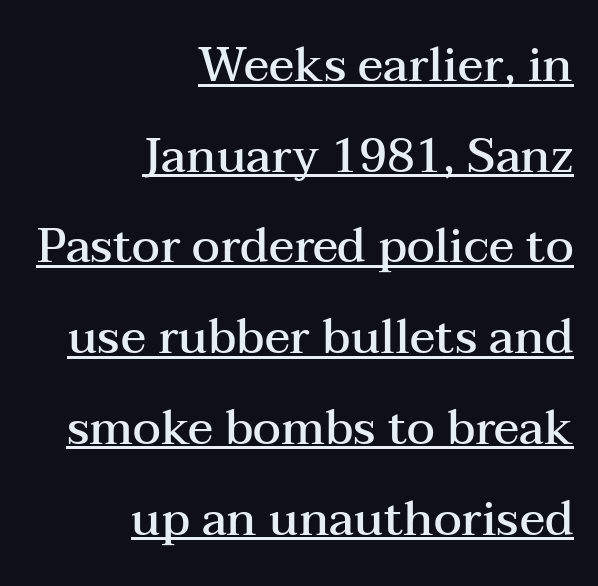
The image shows 47 px semibold, wide serif type, upright; set right-aligned, loose line spacing (1.93x), normal letter spacing, underlined; medium stroke contrast and a medium x-height.
